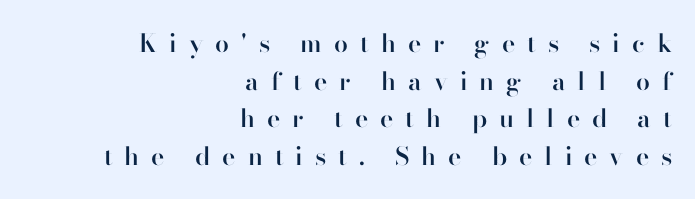
The image shows 25 px text type, upright; set right-aligned, normal line spacing (1.51x), unusually wide letter spacing (+0.48 em), not underlined.
